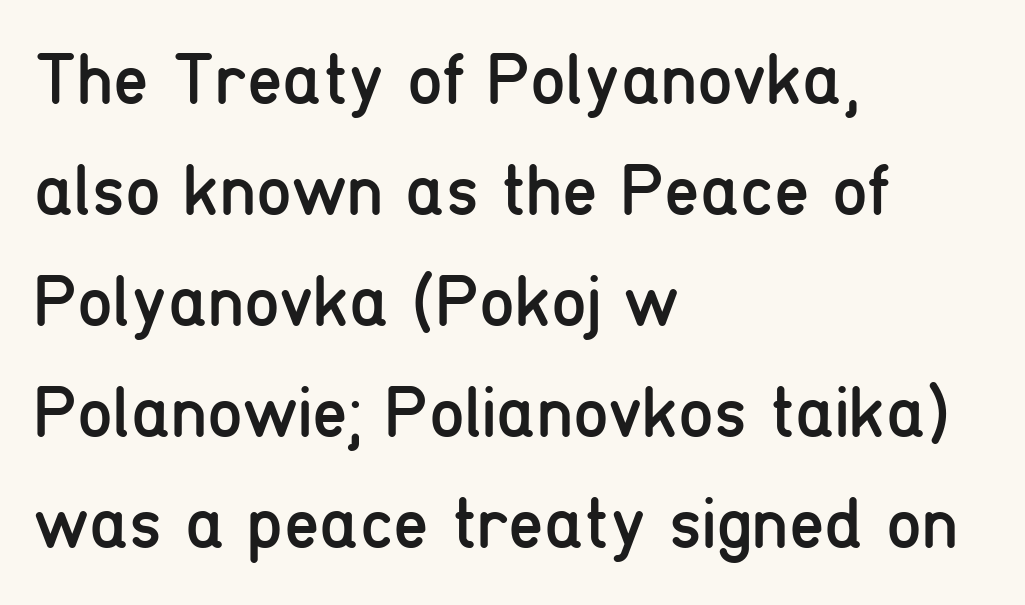
Q: Is the text bold? A: No.
Q: Is the text italic (slanted)? A: No, it is upright.
Q: Is the typeface a serif or a sans-serif typeface? A: Sans-serif.
Q: Is the text underlined? A: No.
Q: How is the paragraph aligned? A: Left-aligned.
Q: Is the spacing between letters normal or unusually wide? A: Normal.
Q: Is the spacing between lines tight, normal or loose? A: Normal.
Q: Width (condensed, normal, or wide)? A: Condensed.
Q: Stroke contrast? A: Low.
Q: x-height? A: Medium.
Q: Monospaced? A: No.
